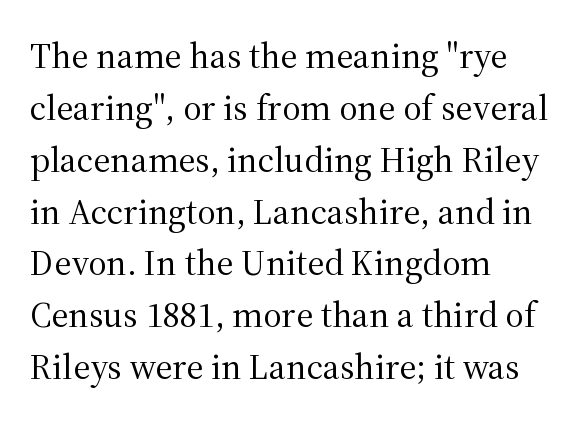
The image shows 36 px regular-weight serif type, upright; set left-aligned, normal line spacing (1.44x), normal letter spacing, not underlined; medium stroke contrast and a medium x-height.
